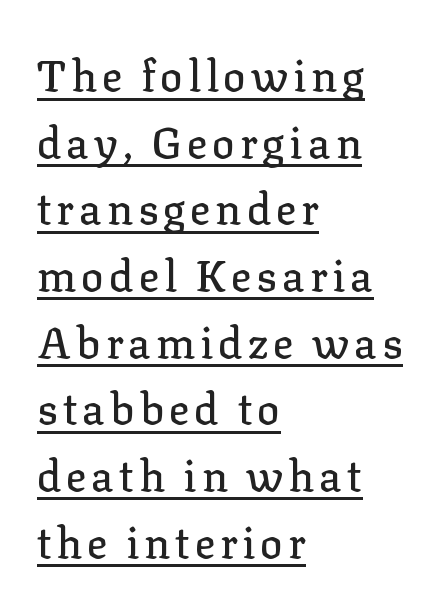
Ascenders rise straight up at ninety degrees. Underline: present. Each letter keeps its own natural width here, so spacing adapts to shape. Look at the bottom of the vertical strokes: they flare into serifs here.
